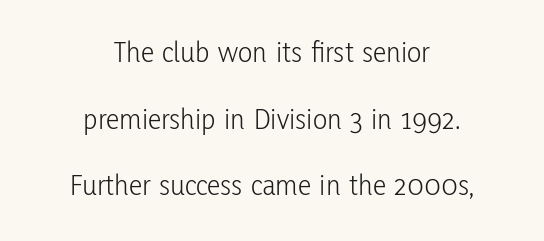
Q: Is the text bold? A: No.
Q: Is the text italic (slanted)? A: No, it is upright.
Q: Is the typeface a serif or a sans-serif typeface? A: Sans-serif.
Q: Is the text underlined? A: No.
Q: How is the paragraph aligned? A: Centered.
Q: Is the spacing between letters normal or unusually wide? A: Normal.
Q: Is the spacing between lines tight, normal or loose? A: Loose.
Q: Width (condensed, normal, or wide)? A: Condensed.
Q: Stroke contrast? A: Low.
Q: x-height? A: Medium.
Q: Monospaced? A: No.
